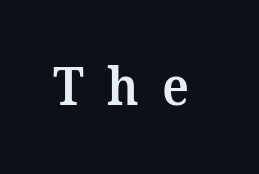
{"serif": "yes", "italic": "no", "bold": "semi", "weight": "semibold", "width": "normal", "stroke_contrast": "medium", "x_height": "medium", "monospaced": "no", "underline": "no", "letter_spacing": "wide", "letter_spacing_em": 0.45, "glyph_px": 52}
